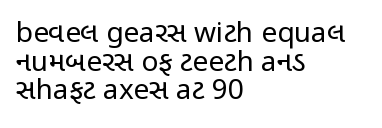
{"serif": "no", "italic": "no", "bold": "no", "weight": "regular", "width": "condensed", "stroke_contrast": "low", "x_height": "medium", "monospaced": "no", "underline": "no", "align": "left", "line_spacing": "tight", "line_spacing_ratio": 1.02, "letter_spacing": "normal", "letter_spacing_em": 0.0, "glyph_px": 28}
